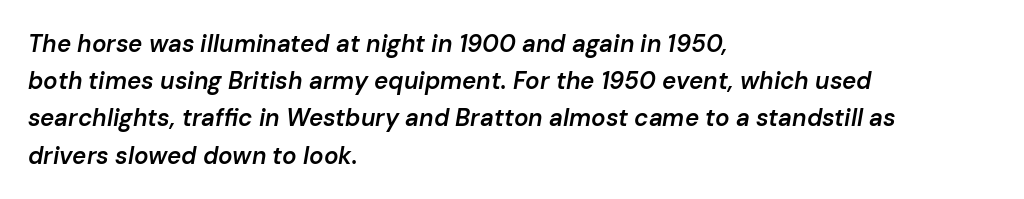
The lines are quadded left. A fair bit of extra ink — the face is semibold, not bold. What stands out about the letter spacing? Nothing — it is the standard amount. No word sits above an underline. Compared with typical paragraphs, the rows here are spaced about the same.
